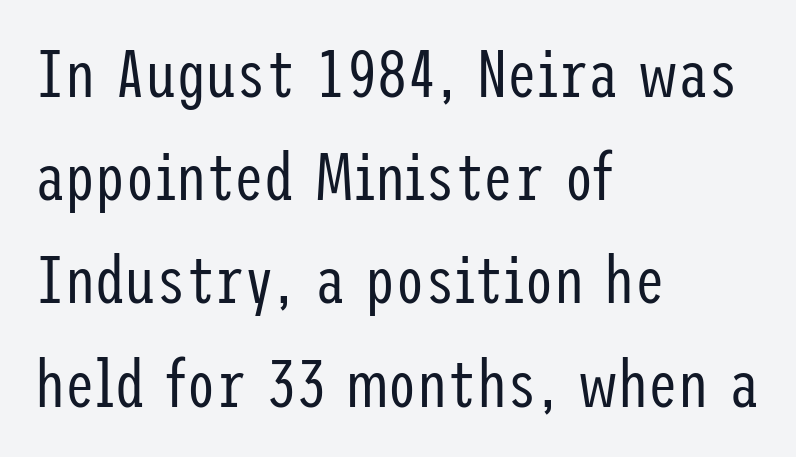
{"serif": "no", "italic": "no", "bold": "no", "weight": "regular", "width": "condensed", "stroke_contrast": "low", "x_height": "medium", "underline": "no", "align": "left", "line_spacing": "normal", "line_spacing_ratio": 1.54, "letter_spacing": "normal", "letter_spacing_em": 0.0, "glyph_px": 67}
